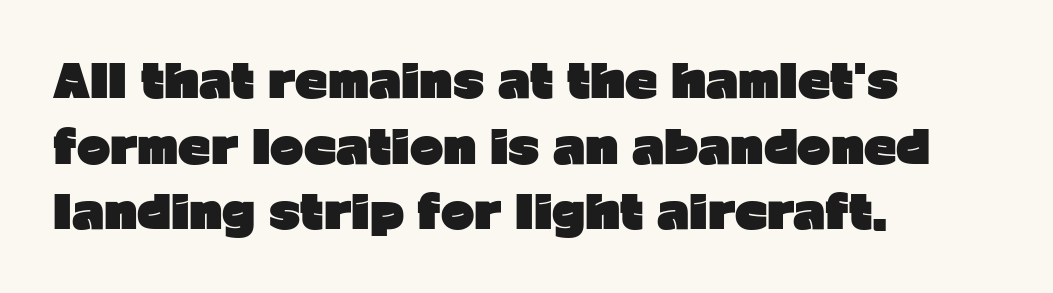
Q: Is the text bold? A: Yes.
Q: Is the text italic (slanted)? A: No, it is upright.
Q: Is the typeface a serif or a sans-serif typeface? A: Sans-serif.
Q: Is the text underlined? A: No.
Q: How is the paragraph aligned? A: Left-aligned.
Q: Is the spacing between letters normal or unusually wide? A: Normal.
Q: Is the spacing between lines tight, normal or loose? A: Normal.
Q: Width (condensed, normal, or wide)? A: Normal.
Q: Stroke contrast? A: Low.
Q: x-height? A: Medium.
Q: Monospaced? A: No.
